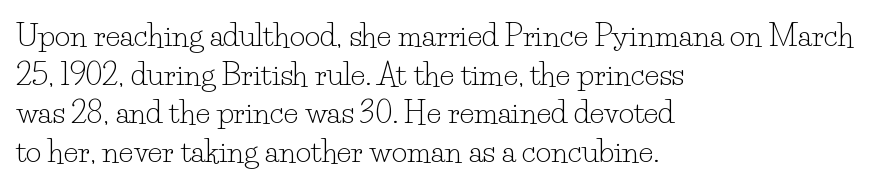
{"serif": "yes", "italic": "no", "bold": "no", "weight": "light", "width": "normal", "stroke_contrast": "low", "x_height": "small", "monospaced": "no", "underline": "no", "align": "left", "line_spacing": "normal", "line_spacing_ratio": 1.29, "letter_spacing": "normal", "letter_spacing_em": 0.0, "glyph_px": 30}
